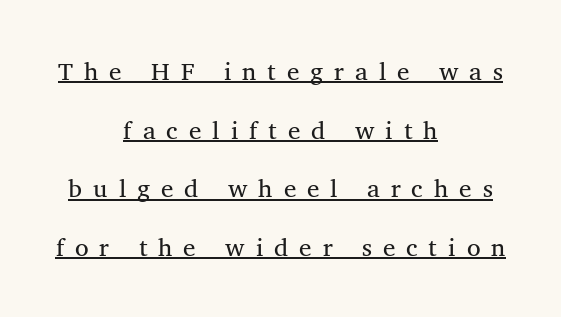
Weight: not bold — regular or lighter. There is plenty of visible air inserted between adjacent glyphs. Baseline-to-baseline distance is far greater than the letter height. Leftover space on each line is divided equally before and after the words.
